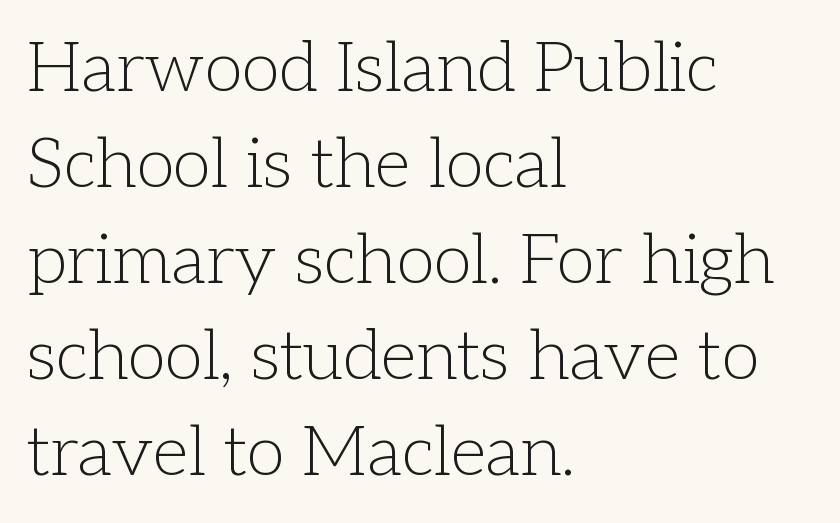
Look at the tracking — it's just the regular setting, nothing added. The rows are spaced the way most documents space them. The words here are not underlined. A classic flush-left, rag-right setting is used for this passage.
